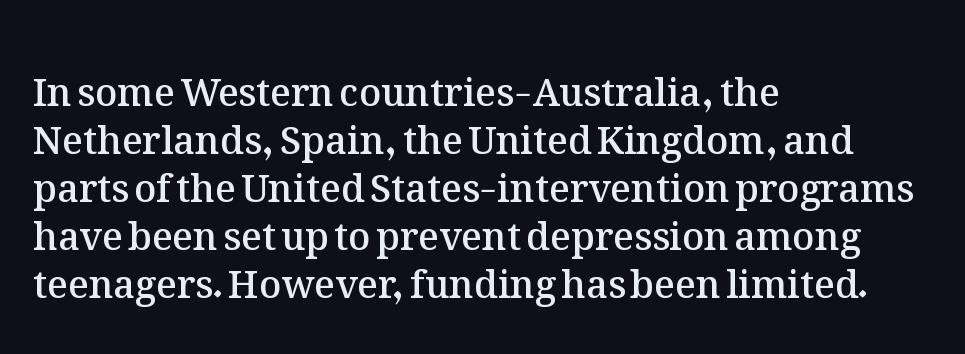
Q: Is the text bold? A: Semi-bold.
Q: Is the text italic (slanted)? A: No, it is upright.
Q: Is the text underlined? A: No.
Q: How is the paragraph aligned? A: Left-aligned.
Q: Is the spacing between letters normal or unusually wide? A: Normal.
Q: Is the spacing between lines tight, normal or loose? A: Normal.
Q: Width (condensed, normal, or wide)? A: Normal.
Q: Stroke contrast? A: Medium.
Q: x-height? A: Medium.
Q: Monospaced? A: No.
